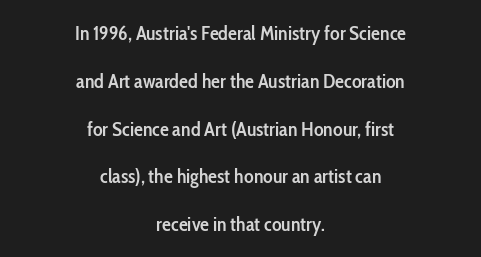
The image shows 20 px text type, upright; set centered, loose line spacing (2.39x), normal letter spacing, not underlined.
